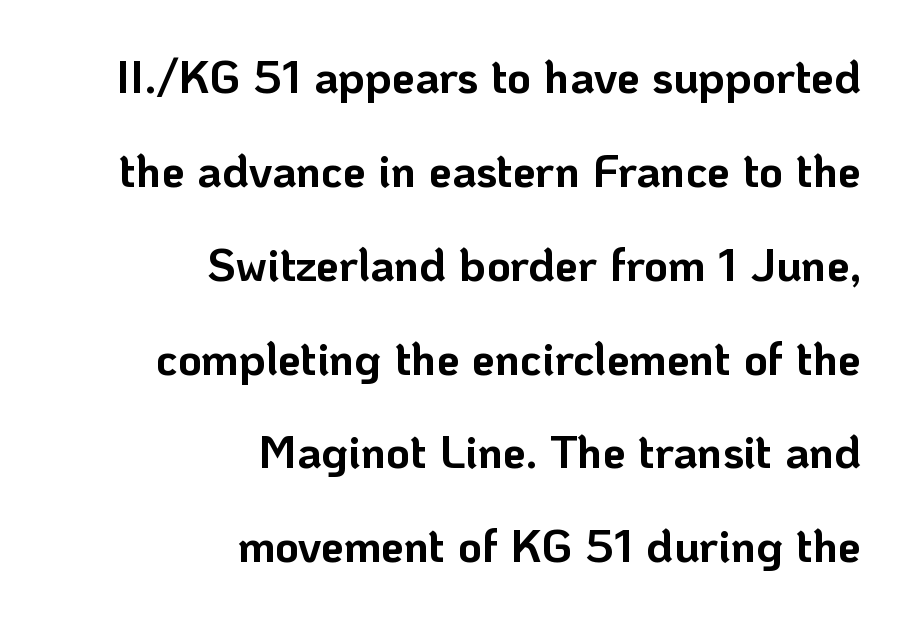
Q: Is the text bold? A: Yes.
Q: Is the text italic (slanted)? A: No, it is upright.
Q: Is the typeface a serif or a sans-serif typeface? A: Sans-serif.
Q: Is the text underlined? A: No.
Q: How is the paragraph aligned? A: Right-aligned.
Q: Is the spacing between letters normal or unusually wide? A: Normal.
Q: Is the spacing between lines tight, normal or loose? A: Loose.
Q: Width (condensed, normal, or wide)? A: Normal.
Q: Stroke contrast? A: Low.
Q: x-height? A: Medium.
Q: Monospaced? A: No.
